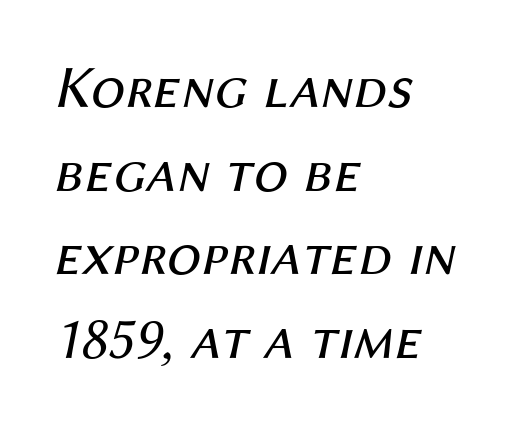
The line texture is even and compact thanks to regular tracking. The passage shown is typed in a proportional face where columns would drift. These lines stack with their left ends in a neat column. No letter is thick-stroked: the sample isn't bold. Italic: yes, the glyphs are oblique.
